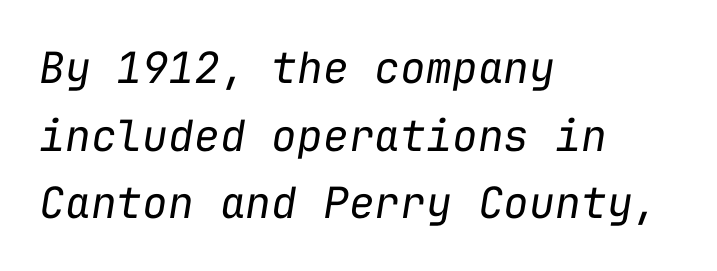
Q: Is the text bold? A: No.
Q: Is the text italic (slanted)? A: Yes, it leans right by about 9 degrees.
Q: Is the text underlined? A: No.
Q: How is the paragraph aligned? A: Left-aligned.
Q: Is the spacing between letters normal or unusually wide? A: Normal.
Q: Is the spacing between lines tight, normal or loose? A: Normal.
Q: Width (condensed, normal, or wide)? A: Normal.
Q: Stroke contrast? A: Low.
Q: x-height? A: Medium.
Q: Monospaced? A: Yes.
